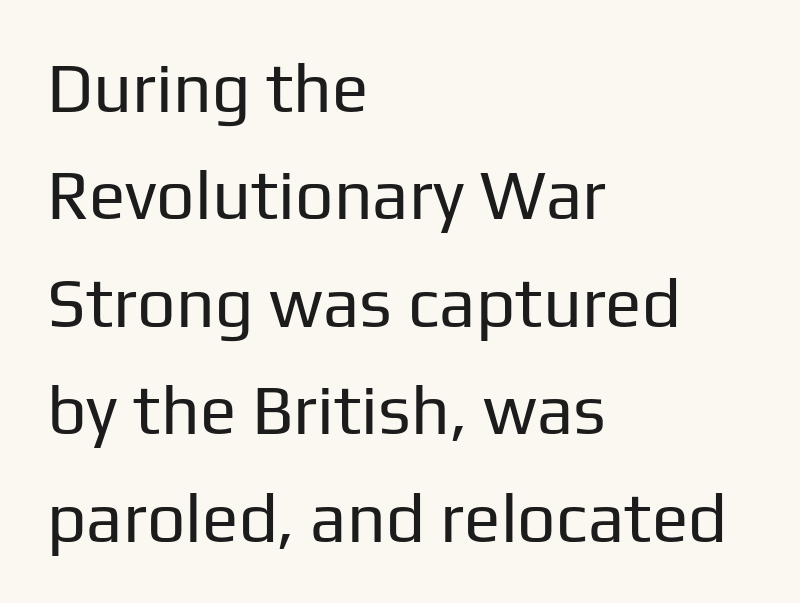
The image shows 68 px regular-weight sans-serif type, upright; set left-aligned, normal line spacing (1.58x), normal letter spacing, not underlined; low stroke contrast and a medium x-height.
